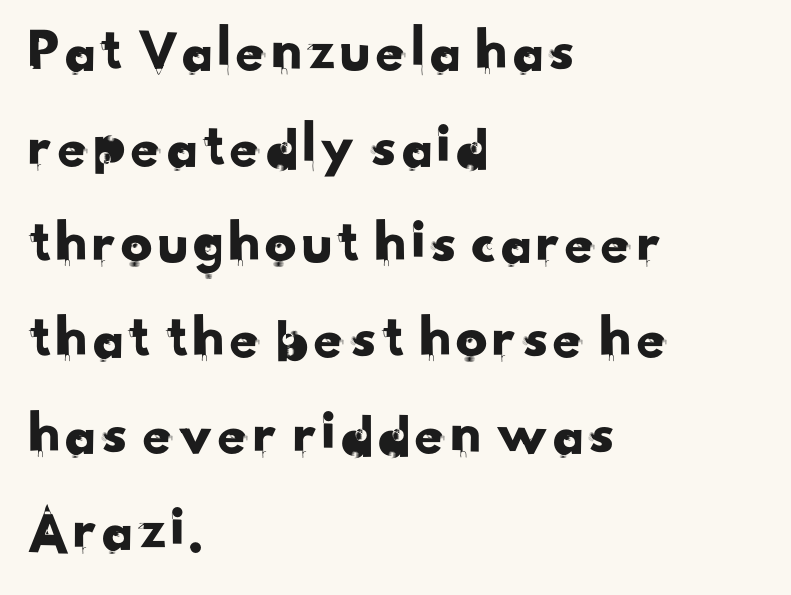
What kind of face is this? One without serifs — a sans. Do the characters align in a grid? No, the font is proportional. The foot of each line stays bare and open. Casual observation: everything's shoved over to the left. The horizontal fit of the characters is conventional and even.
